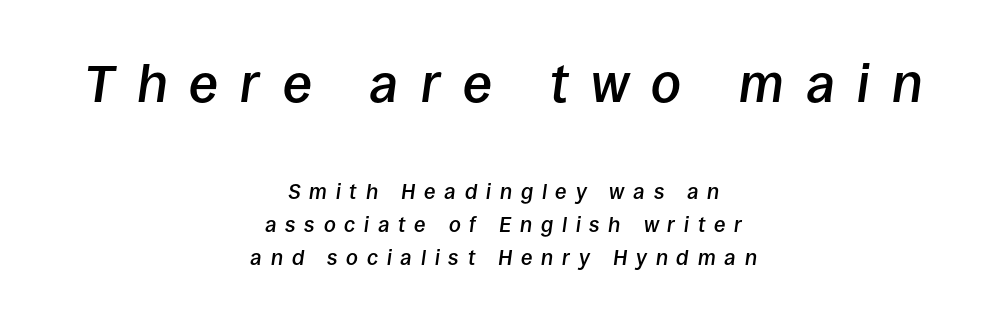
The image shows 53 px semibold type, italic (leaning right); set centered, normal line spacing (1.57x), unusually wide letter spacing (+0.42 em), not underlined; the first (top) block is 2.52x larger; low stroke contrast and a large x-height.
